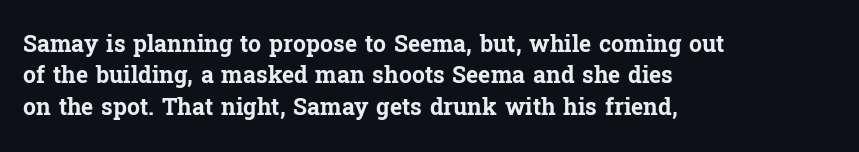
{"italic": "no", "bold": "yes", "underline": "no", "align": "left", "line_spacing": "normal", "line_spacing_ratio": 1.36, "letter_spacing": "normal", "letter_spacing_em": 0.0, "glyph_px": 23}
